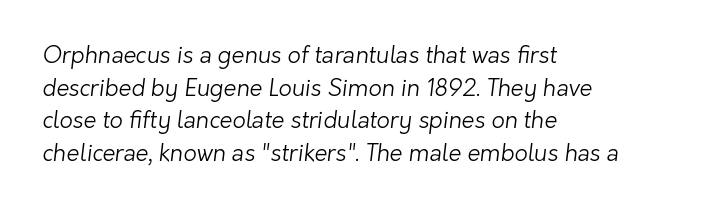
Reading down the block, your eye returns to a fixed left position each line. Heft: none added — not bold. Honestly, the letter spacing is just normal — you wouldn't notice it. Any mark beneath the type? The region is blank. What's the leading like? Ordinary, nothing unusual.
